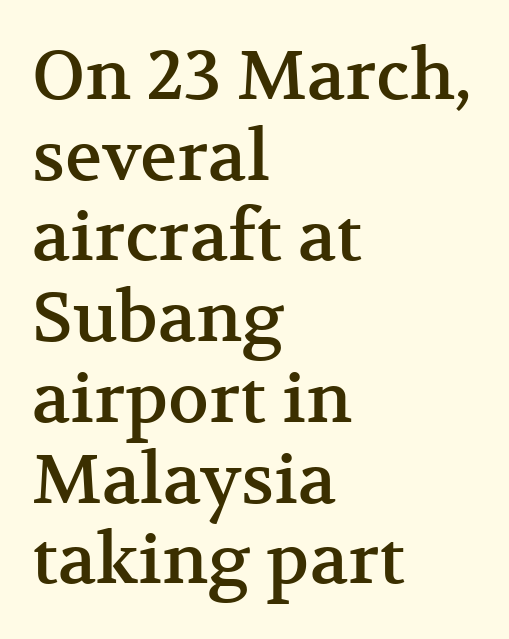
Q: Is the text italic (slanted)? A: No, it is upright.
Q: Is the typeface a serif or a sans-serif typeface? A: Serif.
Q: Is the text underlined? A: No.
Q: How is the paragraph aligned? A: Left-aligned.
Q: Is the spacing between letters normal or unusually wide? A: Normal.
Q: Width (condensed, normal, or wide)? A: Normal.
Q: Stroke contrast? A: Medium.
Q: x-height? A: Medium.
Q: Monospaced? A: No.
